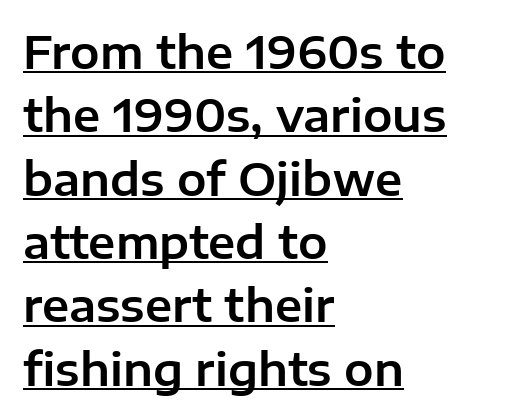
The image shows 44 px sans-serif type, upright; set left-aligned, normal line spacing (1.44x), normal letter spacing, underlined; low stroke contrast and a medium x-height.
